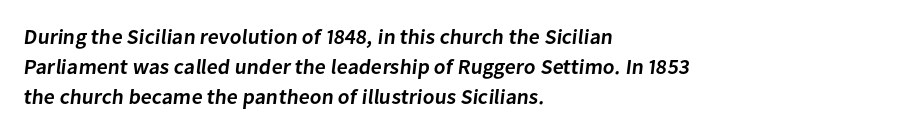
If you drew a ruler down the left edge, every line would touch it. Quick note: underline off. Strokes here are thickened, but only to semibold level. What's the leading like? Ordinary, nothing unusual.
